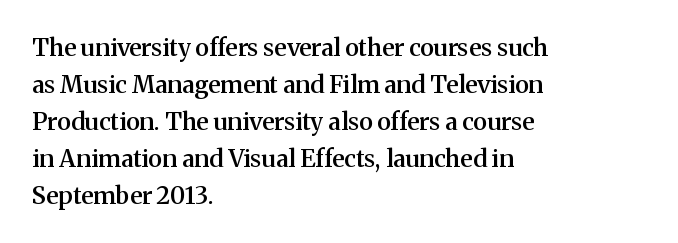
Q: Is the text bold? A: Semi-bold.
Q: Is the text italic (slanted)? A: No, it is upright.
Q: Is the text underlined? A: No.
Q: How is the paragraph aligned? A: Left-aligned.
Q: Is the spacing between letters normal or unusually wide? A: Normal.
Q: Is the spacing between lines tight, normal or loose? A: Normal.
